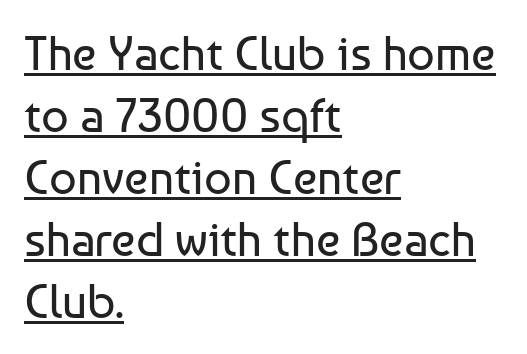
{"serif": "no", "italic": "no", "bold": "no", "weight": "regular", "width": "normal", "stroke_contrast": "low", "x_height": "medium", "monospaced": "no", "underline": "yes", "align": "left", "line_spacing": "normal", "line_spacing_ratio": 1.29, "letter_spacing": "normal", "letter_spacing_em": 0.0, "glyph_px": 48}
